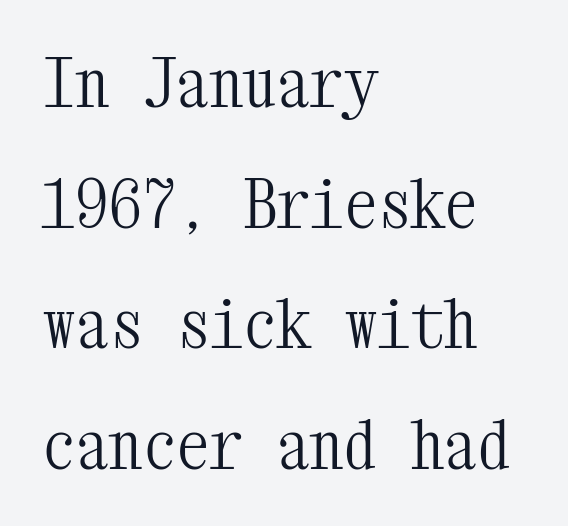
The image shows 67 px light, condensed serif type, upright, monospaced; set left-aligned, line spacing 1.8x, normal letter spacing, not underlined; medium stroke contrast and a medium x-height.
